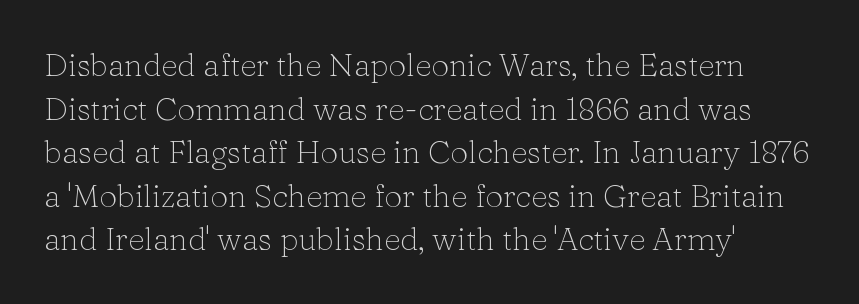
{"serif": "yes", "italic": "no", "bold": "no", "weight": "light", "width": "normal", "stroke_contrast": "low", "x_height": "medium", "monospaced": "no", "underline": "no", "align": "left", "line_spacing": "normal", "line_spacing_ratio": 1.36, "letter_spacing": "normal", "letter_spacing_em": 0.0, "glyph_px": 32}
